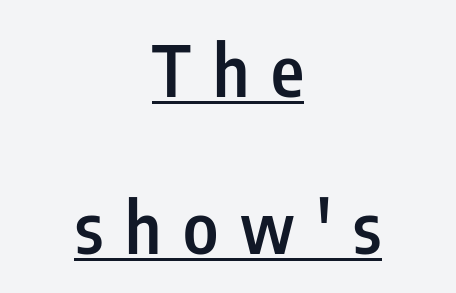
The image shows 71 px semibold, condensed sans-serif type, upright; set centered, loose line spacing (2.21x), unusually wide letter spacing (+0.31 em), underlined; low stroke contrast and a medium x-height.
